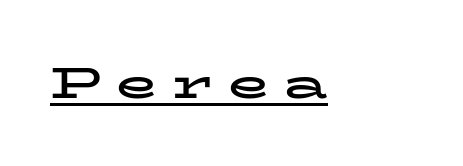
Letterform terminals end in serifs throughout the passage. Each letter keeps its own natural width here, so spacing adapts to shape. Each line of the rendering has a horizontal stroke beneath the glyphs. Is the type bold? Yes — the strokes are clearly thick and heavy.
